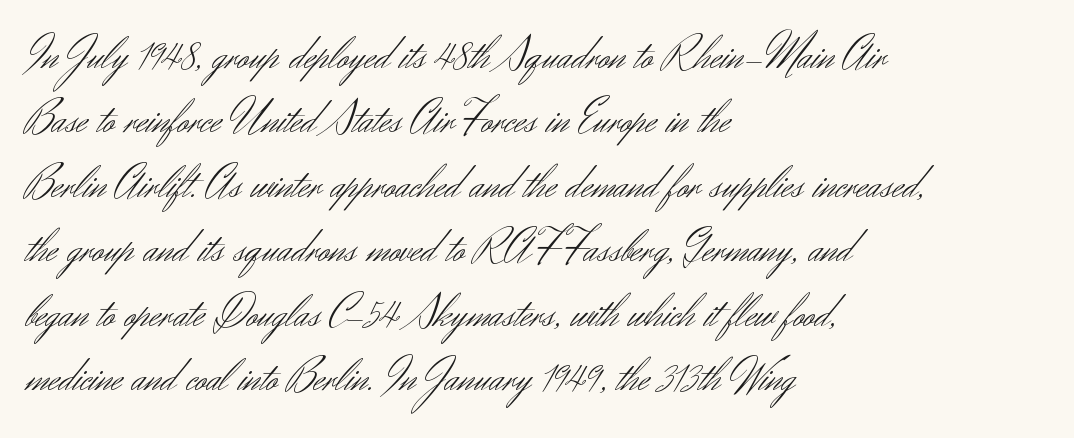
{"serif": "no", "bold": "no", "weight": "light", "width": "normal", "stroke_contrast": "medium", "x_height": "small", "monospaced": "no", "underline": "no", "align": "left", "line_spacing": "normal", "line_spacing_ratio": 1.4, "letter_spacing": "normal", "letter_spacing_em": 0.0, "glyph_px": 46}
